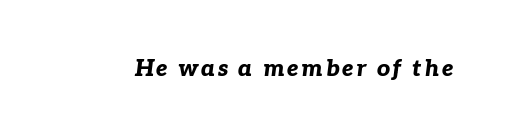
{"italic": "yes", "lean": "right", "slant_degrees": 7, "bold": "yes", "underline": "no", "glyph_px": 23}
